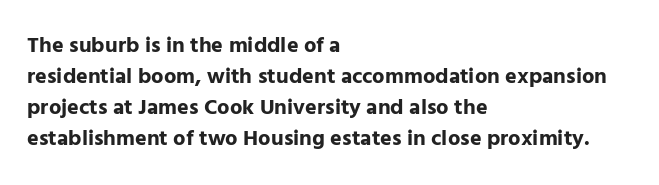
The image shows 22 px bold type, upright; set left-aligned, normal line spacing (1.41x), normal letter spacing, not underlined.
